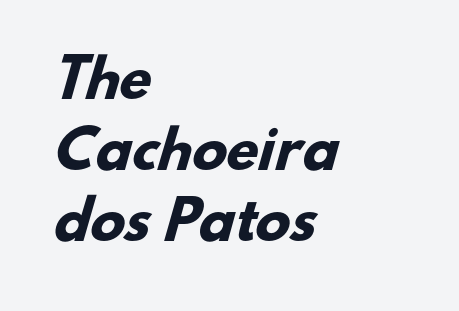
In CSS terms this would be text-align: left. A typesetter would call this zero additional tracking. Looks like regular typesetting: each glyph gets only the width it needs. Font category for this specimen: sans-serif.
